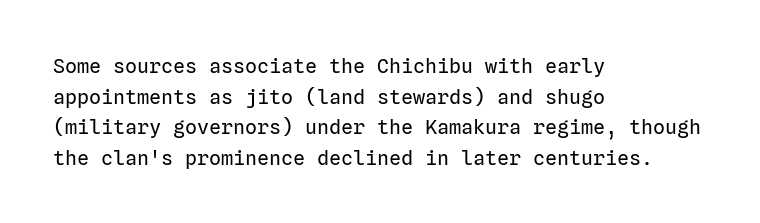
The image shows 20 px text type, upright; set left-aligned, normal line spacing (1.53x), normal letter spacing, not underlined.
